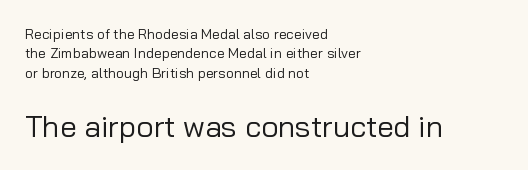
The image shows 30 px regular-weight sans-serif type, upright; set left-aligned, normal line spacing (1.38x), normal letter spacing, not underlined; the second (bottom) block is 2.14x larger; low stroke contrast and a medium x-height.
